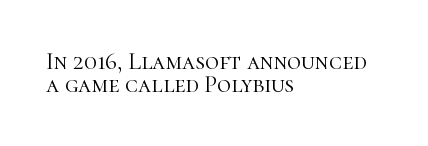
In terms of leading, this rendering errs on the cramped side. Vertical strokes here are truly vertical. No letter is thick-stroked: the sample isn't bold. The passage is arranged the way most books set body copy — flush left.
